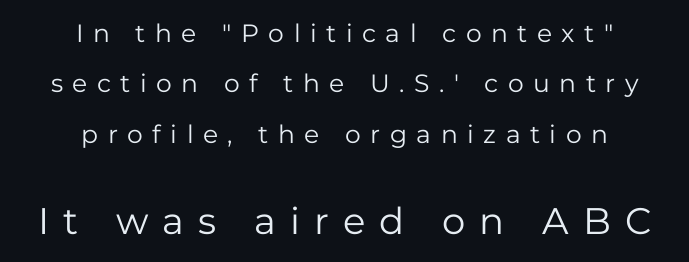
{"serif": "no", "italic": "no", "bold": "no", "weight": "regular", "width": "normal", "stroke_contrast": "low", "x_height": "medium", "monospaced": "no", "underline": "no", "align": "center", "line_spacing": "loose", "line_spacing_ratio": 2.02, "letter_spacing": "wide", "letter_spacing_em": 0.38, "larger_block": "second", "size_ratio": 1.48, "glyph_px": 37}
